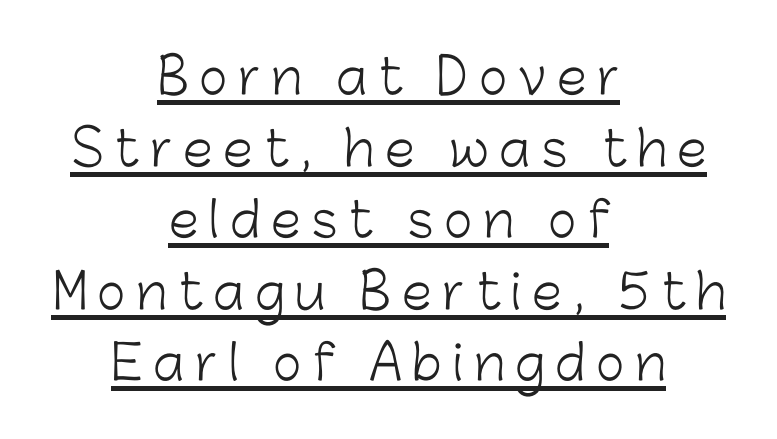
{"serif": "no", "italic": "no", "bold": "no", "weight": "light", "width": "normal", "stroke_contrast": "low", "x_height": "medium", "monospaced": "no", "underline": "yes", "align": "center", "line_spacing": "normal", "line_spacing_ratio": 1.49, "letter_spacing": "wide", "letter_spacing_em": 0.23, "glyph_px": 48}
